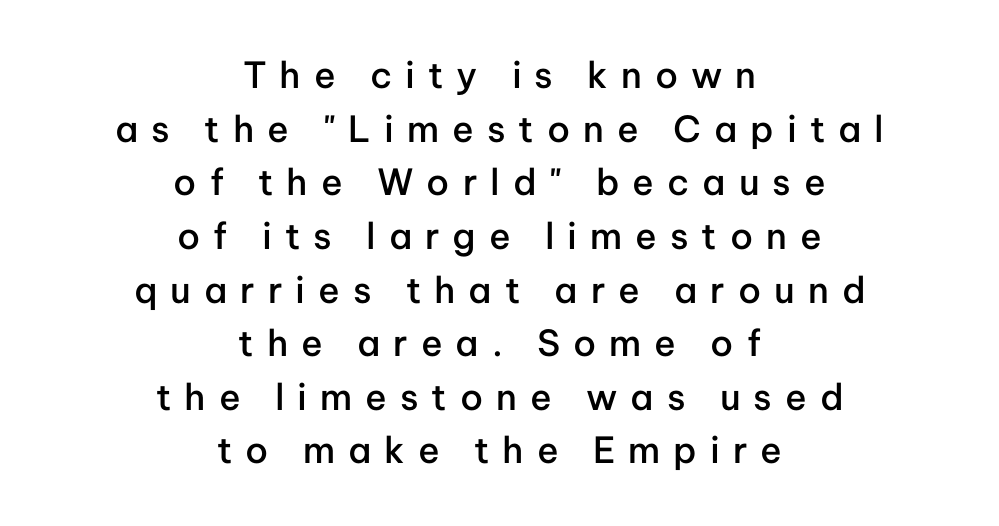
Normally led — the rows are evenly, conventionally spaced. Proportional: the letters do not fall into vertical columns. The rendering inserts visible extra space after every character. Horizontal alignment here is central, giving a formal, balanced look. Bold? Not quite — semibold, heavier than regular but stopping short.
